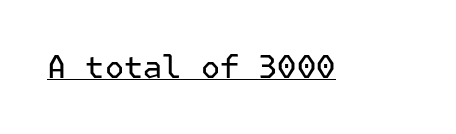
Q: Is the text bold? A: No.
Q: Is the text italic (slanted)? A: No, it is upright.
Q: Is the typeface a serif or a sans-serif typeface? A: Sans-serif.
Q: Is the text underlined? A: Yes.
Q: Is the spacing between letters normal or unusually wide? A: Normal.
Q: Width (condensed, normal, or wide)? A: Normal.
Q: Stroke contrast? A: Low.
Q: x-height? A: Medium.
